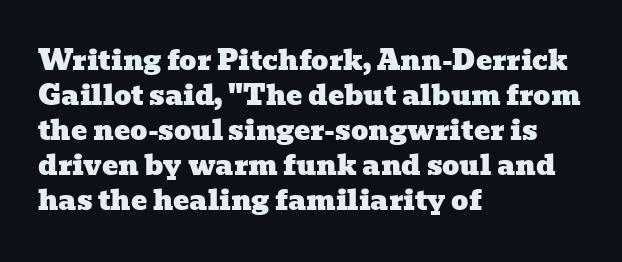
Q: Is the text underlined? A: No.
Q: How is the paragraph aligned? A: Left-aligned.
Q: Is the spacing between letters normal or unusually wide? A: Normal.
Q: Is the spacing between lines tight, normal or loose? A: Normal.
